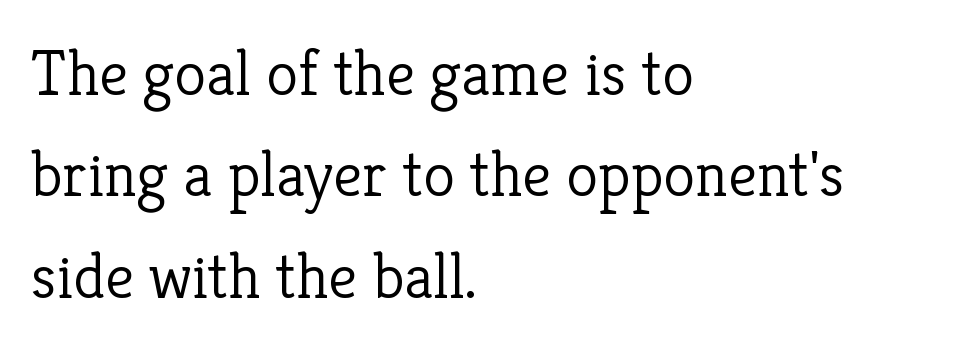
Q: Is the text bold? A: No.
Q: Is the text italic (slanted)? A: No, it is upright.
Q: Is the typeface a serif or a sans-serif typeface? A: Serif.
Q: Is the text underlined? A: No.
Q: How is the paragraph aligned? A: Left-aligned.
Q: Is the spacing between letters normal or unusually wide? A: Normal.
Q: Is the spacing between lines tight, normal or loose? A: Normal.
Q: Width (condensed, normal, or wide)? A: Normal.
Q: Stroke contrast? A: Low.
Q: x-height? A: Medium.
Q: Monospaced? A: No.
